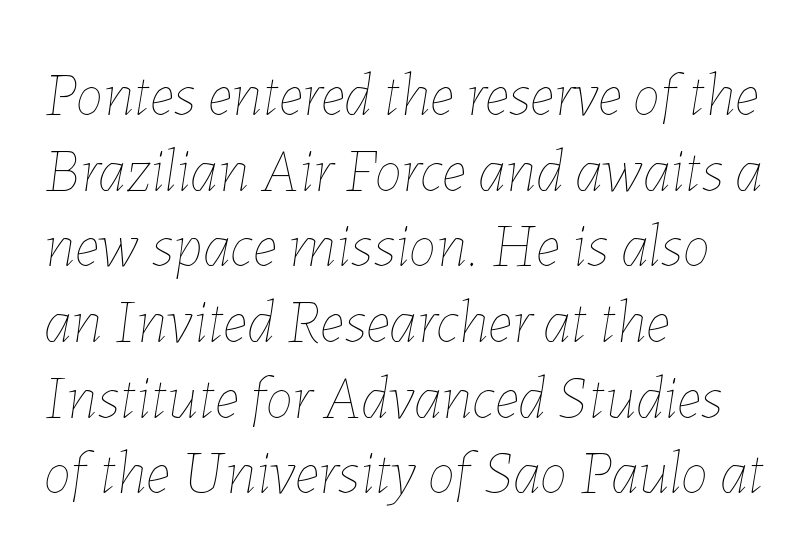
Italic? Definitely — the glyphs are oblique. You could not count columns in this text — the font is proportionally spaced. Caption: face not bold, strokes unweighted. The words here are not underlined.
